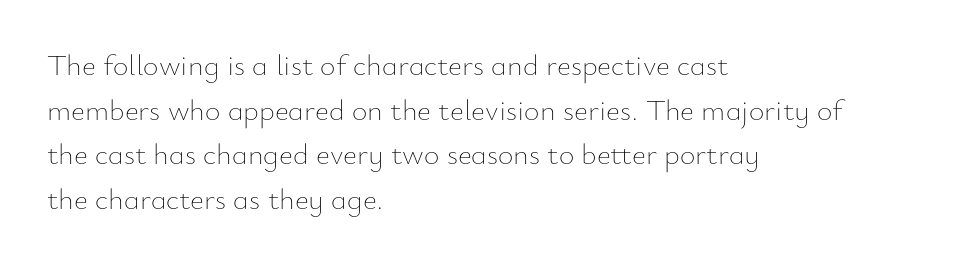
The letters advance in unequal steps, a hallmark of proportional type. Alignment: flush left. Quick note: not italic, upright. Stroke mass is kept to a normal reading level or below. A typesetter would call this zero additional tracking.
